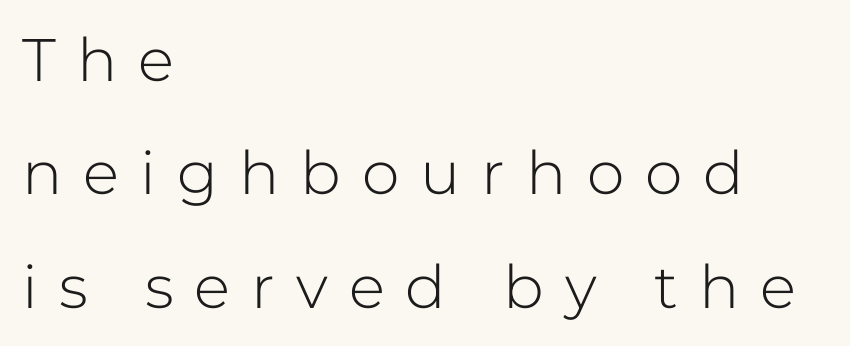
{"serif": "no", "italic": "no", "bold": "no", "weight": "light", "width": "normal", "stroke_contrast": "low", "x_height": "medium", "monospaced": "no", "underline": "no", "align": "left", "line_spacing_ratio": 1.89, "letter_spacing": "wide", "letter_spacing_em": 0.35, "glyph_px": 60}
